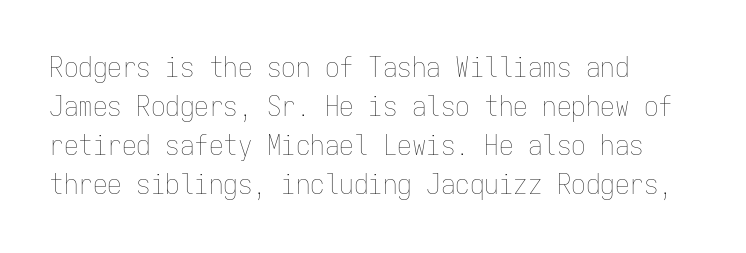
The image shows 29 px thin, condensed type, upright, monospaced; set left-aligned, normal line spacing (1.35x), normal letter spacing, not underlined; low stroke contrast and a medium x-height.
